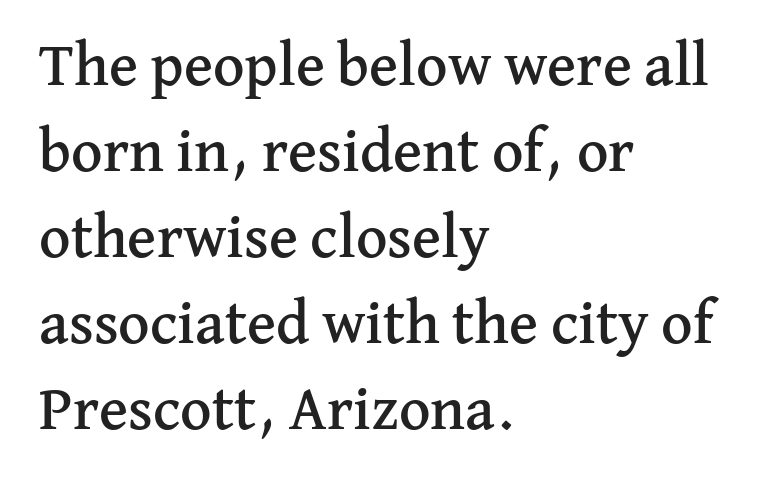
{"serif": "yes", "italic": "no", "width": "normal", "stroke_contrast": "medium", "x_height": "medium", "monospaced": "no", "underline": "no", "align": "left", "line_spacing": "normal", "line_spacing_ratio": 1.41, "letter_spacing": "normal", "letter_spacing_em": 0.0, "glyph_px": 61}
